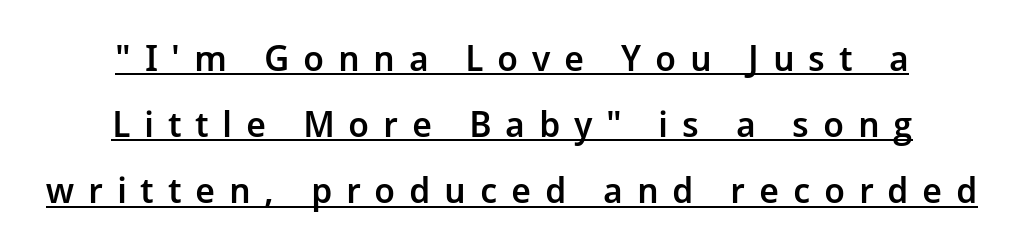
The image shows 36 px semibold sans-serif type, upright; set centered, line spacing 1.84x, unusually wide letter spacing (+0.38 em), underlined; low stroke contrast and a medium x-height.
